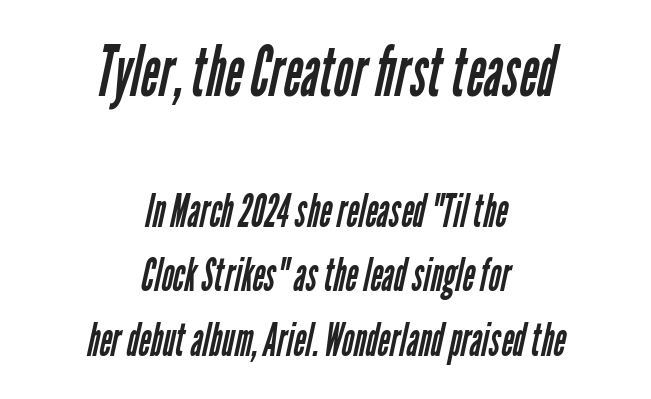
Q: Is the text bold? A: No.
Q: Is the typeface a serif or a sans-serif typeface? A: Sans-serif.
Q: Is the text underlined? A: No.
Q: How is the paragraph aligned? A: Centered.
Q: Is the spacing between letters normal or unusually wide? A: Normal.
Q: Is the spacing between lines tight, normal or loose? A: Normal.
Q: Which block of text is set in a larger size, the first (top) or the second (bottom)? A: The first (top) one.
Q: Width (condensed, normal, or wide)? A: Condensed.
Q: Stroke contrast? A: Low.
Q: x-height? A: Medium.
Q: Monospaced? A: No.
